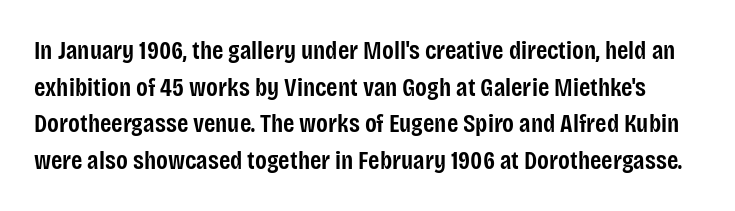
{"italic": "no", "bold": "semi", "underline": "no", "line_spacing": "normal", "line_spacing_ratio": 1.41, "letter_spacing": "normal", "letter_spacing_em": 0.0, "glyph_px": 26}
